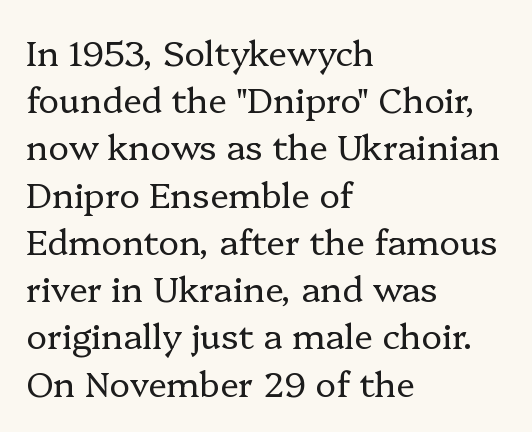
Q: Is the text bold? A: No.
Q: Is the text italic (slanted)? A: No, it is upright.
Q: Is the typeface a serif or a sans-serif typeface? A: Serif.
Q: Is the text underlined? A: No.
Q: How is the paragraph aligned? A: Left-aligned.
Q: Is the spacing between letters normal or unusually wide? A: Normal.
Q: Is the spacing between lines tight, normal or loose? A: Normal.
Q: Width (condensed, normal, or wide)? A: Normal.
Q: Stroke contrast? A: Low.
Q: x-height? A: Medium.
Q: Monospaced? A: No.
